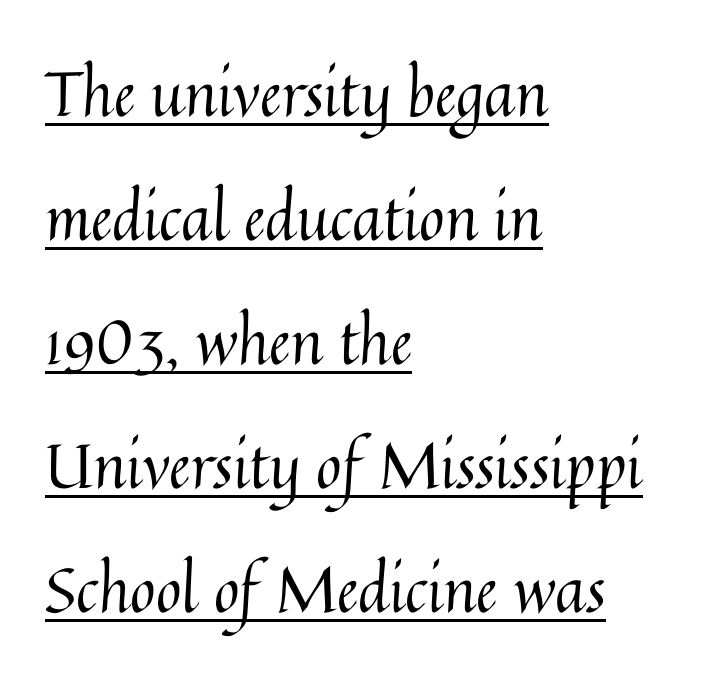
Q: Is the text bold? A: No.
Q: Is the text underlined? A: Yes.
Q: How is the paragraph aligned? A: Left-aligned.
Q: Is the spacing between letters normal or unusually wide? A: Normal.
Q: Is the spacing between lines tight, normal or loose? A: Loose.
Q: Width (condensed, normal, or wide)? A: Normal.
Q: Stroke contrast? A: Medium.
Q: x-height? A: Medium.
Q: Monospaced? A: No.
